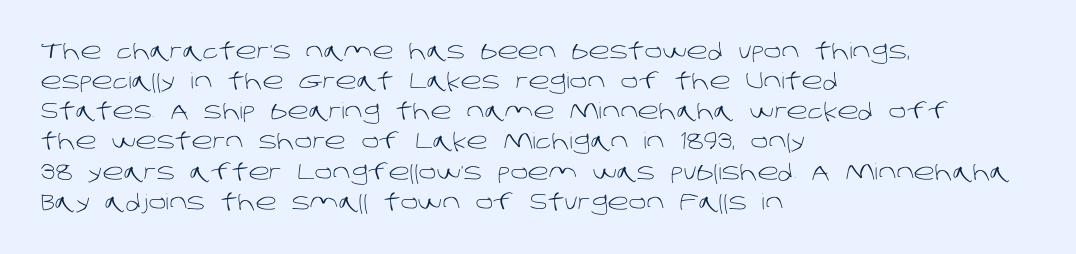
Q: Is the text bold? A: No.
Q: Is the text underlined? A: No.
Q: How is the paragraph aligned? A: Left-aligned.
Q: Is the spacing between letters normal or unusually wide? A: Normal.
Q: Is the spacing between lines tight, normal or loose? A: Normal.
